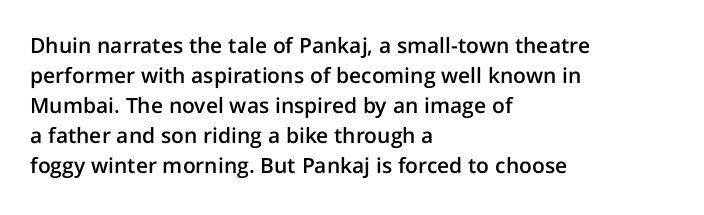
What weight is shown? A semibold, between regular and bold. Nobody touched the tracking dial on this one. This sample keeps an unexceptional amount of space between lines. The typography opts for an upright posture over an oblique one. These lines stack with their left ends in a neat column. The specimen omits any rule beneath the text block's lines.
